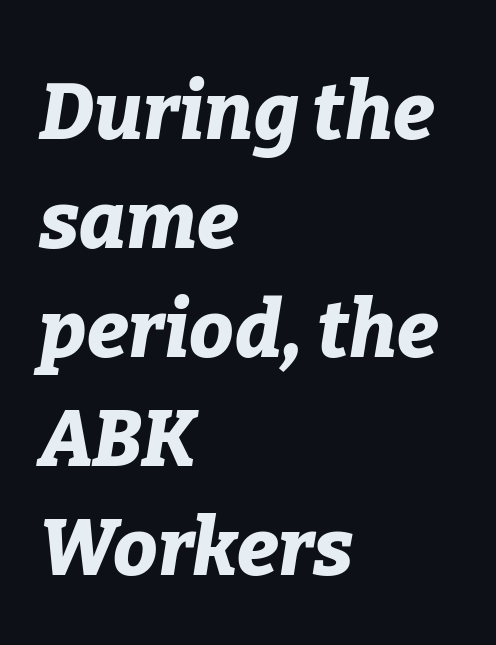
{"italic": "yes", "lean": "right", "slant_degrees": 9, "bold": "yes", "weight": "bold", "width": "normal", "stroke_contrast": "low", "x_height": "medium", "monospaced": "no", "underline": "no", "align": "left", "line_spacing": "normal", "line_spacing_ratio": 1.38, "letter_spacing": "normal", "letter_spacing_em": 0.0, "glyph_px": 79}
